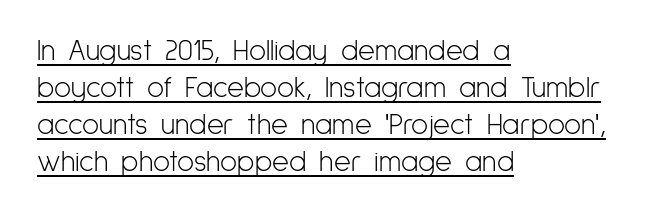
Q: Is the text bold? A: No.
Q: Is the text italic (slanted)? A: No, it is upright.
Q: Is the typeface a serif or a sans-serif typeface? A: Sans-serif.
Q: Is the text underlined? A: Yes.
Q: How is the paragraph aligned? A: Left-aligned.
Q: Is the spacing between letters normal or unusually wide? A: Normal.
Q: Is the spacing between lines tight, normal or loose? A: Normal.
Q: Width (condensed, normal, or wide)? A: Condensed.
Q: Stroke contrast? A: Low.
Q: x-height? A: Medium.
Q: Monospaced? A: No.
